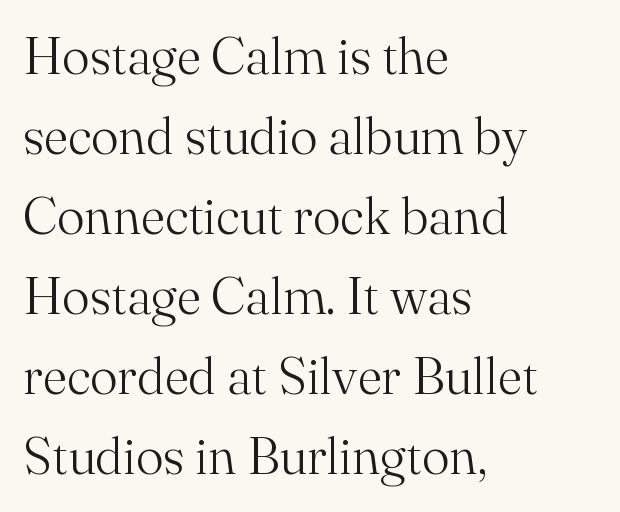
In terms of posture, this sample is upright. The designer left line spacing at the default. The compositor pushed each line to the left boundary. Is this a fixed-width face? No — the glyphs have proportional, varying widths. No letter is thick-stroked: the sample isn't bold.
